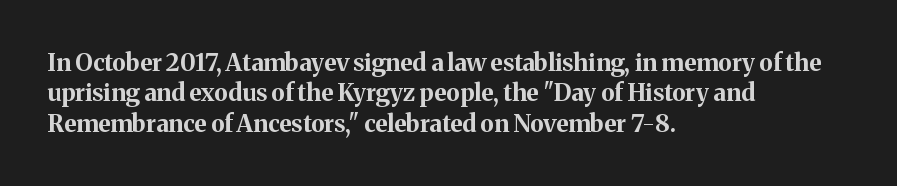
{"italic": "no", "bold": "yes", "underline": "no", "align": "left", "line_spacing": "normal", "line_spacing_ratio": 1.27, "letter_spacing": "normal", "letter_spacing_em": 0.0, "glyph_px": 24}
